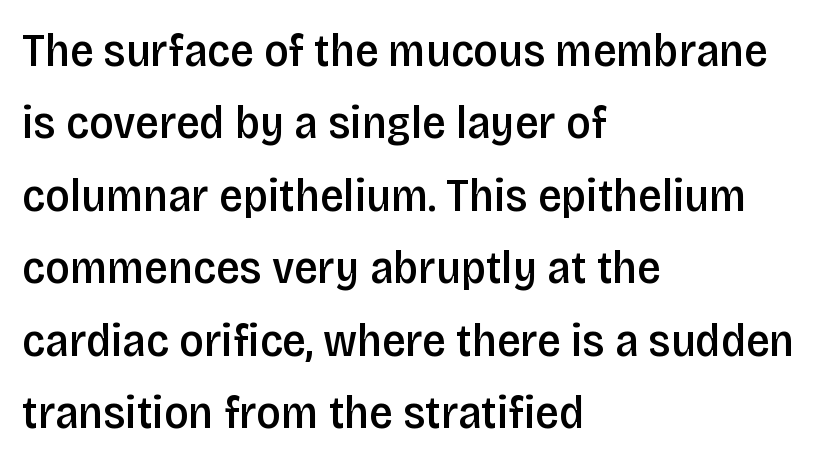
{"serif": "no", "italic": "no", "bold": "semi", "weight": "semibold", "width": "condensed", "stroke_contrast": "low", "x_height": "large", "monospaced": "no", "underline": "no", "align": "left", "line_spacing": "normal", "line_spacing_ratio": 1.54, "letter_spacing": "normal", "letter_spacing_em": 0.0, "glyph_px": 47}
